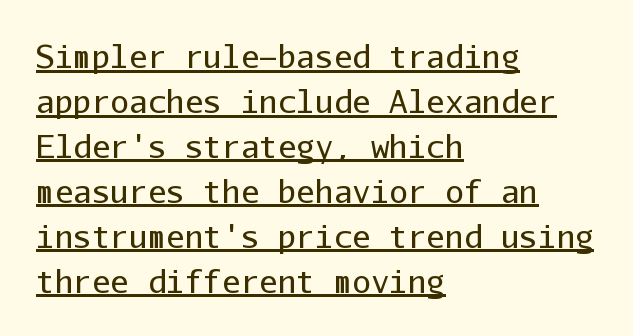
This reads as an unemphasized weight, regular at the heaviest. The vertical gap from one line to the next is medium. Horizontal alignment here is leftward, the default for most running prose. Compared with typical body copy, the letter spacing here is the same. The rendering uses the underline text-decoration. Here the designer chose a console-style face with uniform glyph widths.
